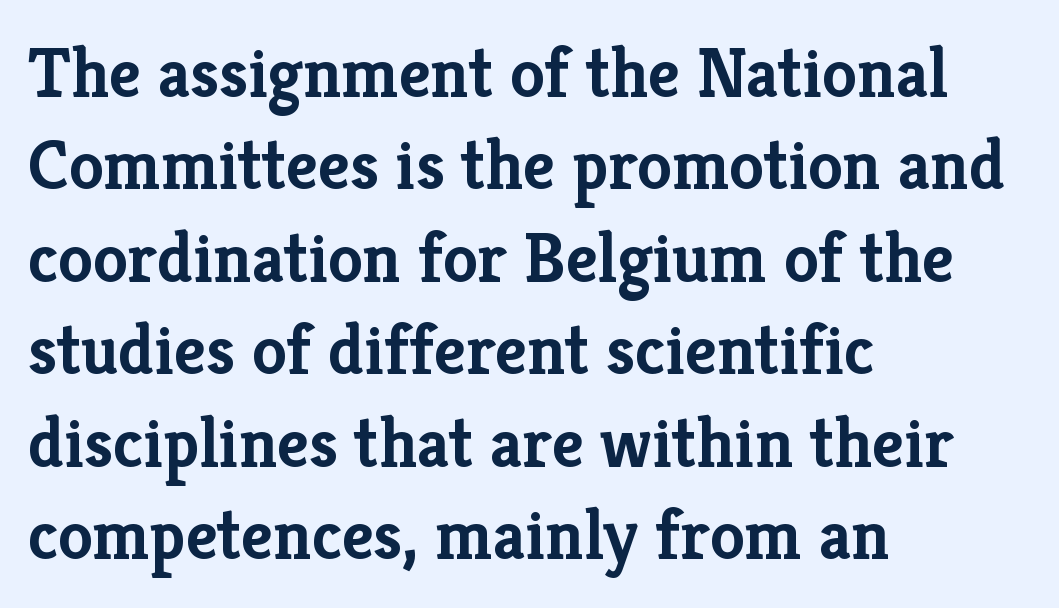
Q: Is the text bold? A: Yes.
Q: Is the text italic (slanted)? A: No, it is upright.
Q: Is the typeface a serif or a sans-serif typeface? A: Serif.
Q: Is the text underlined? A: No.
Q: How is the paragraph aligned? A: Left-aligned.
Q: Is the spacing between letters normal or unusually wide? A: Normal.
Q: Is the spacing between lines tight, normal or loose? A: Normal.
Q: Width (condensed, normal, or wide)? A: Normal.
Q: Stroke contrast? A: Low.
Q: x-height? A: Medium.
Q: Monospaced? A: No.
